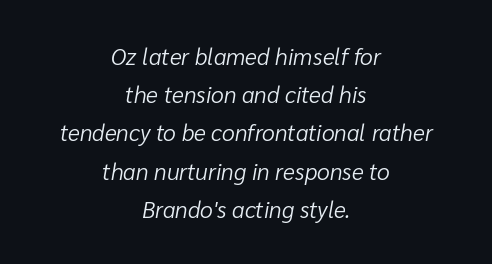
Q: Is the text bold? A: No.
Q: Is the text italic (slanted)? A: Yes, it leans right by about 10 degrees.
Q: Is the text underlined? A: No.
Q: How is the paragraph aligned? A: Centered.
Q: Is the spacing between letters normal or unusually wide? A: Normal.
Q: Is the spacing between lines tight, normal or loose? A: Normal.
